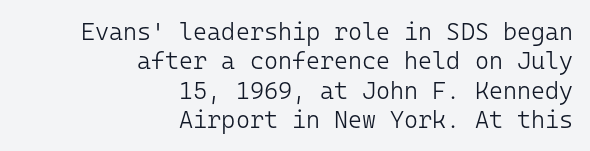
{"italic": "no", "bold": "no", "underline": "no", "align": "right", "line_spacing_ratio": 1.22, "letter_spacing": "normal", "letter_spacing_em": 0.0, "glyph_px": 24}
